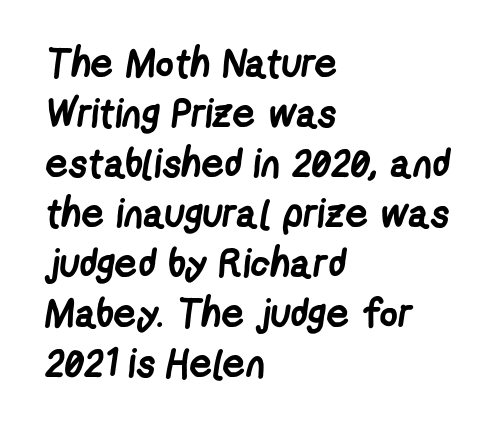
Where is the straight margin? On the left. Examine the stroke ends and you'll find no serifs. On the weight axis this lands at bold, roughly 700. Students, note that the glyphs here touch the page at normal intervals.
